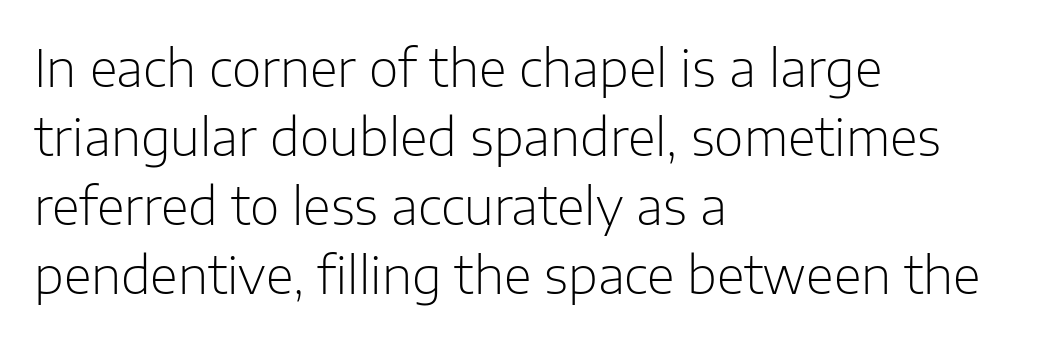
The image shows 51 px light sans-serif type, upright; set left-aligned, normal line spacing (1.35x), normal letter spacing, not underlined; low stroke contrast and a medium x-height.
